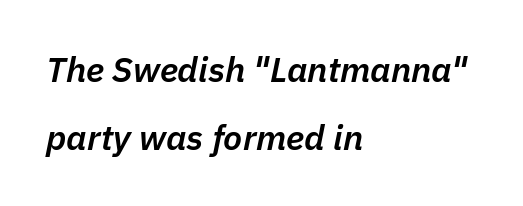
{"italic": "yes", "lean": "right", "slant_degrees": 11, "bold": "semi", "weight": "semibold", "width": "normal", "stroke_contrast": "low", "x_height": "medium", "monospaced": "no", "underline": "no", "align": "left", "line_spacing": "loose", "line_spacing_ratio": 1.93, "letter_spacing": "normal", "letter_spacing_em": 0.0, "glyph_px": 35}
